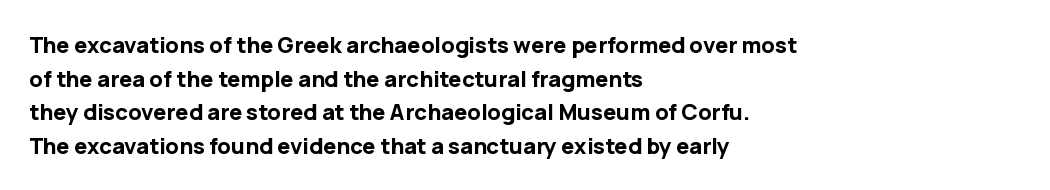
{"italic": "no", "bold": "yes", "underline": "no", "align": "left", "line_spacing": "normal", "line_spacing_ratio": 1.53, "letter_spacing": "normal", "letter_spacing_em": 0.0, "glyph_px": 22}
